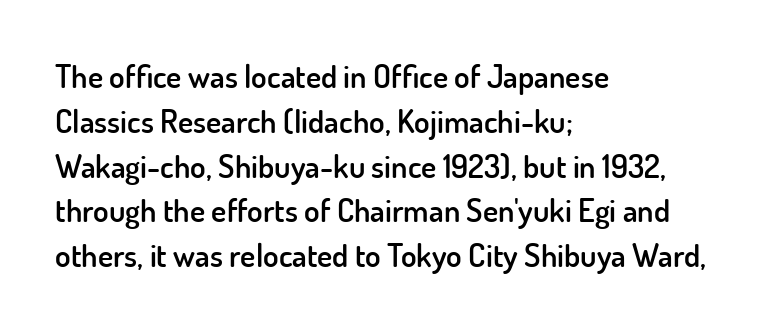
Q: Is the text bold? A: Semi-bold.
Q: Is the text italic (slanted)? A: No, it is upright.
Q: Is the typeface a serif or a sans-serif typeface? A: Sans-serif.
Q: Is the text underlined? A: No.
Q: How is the paragraph aligned? A: Left-aligned.
Q: Is the spacing between letters normal or unusually wide? A: Normal.
Q: Is the spacing between lines tight, normal or loose? A: Normal.
Q: Width (condensed, normal, or wide)? A: Normal.
Q: Stroke contrast? A: Low.
Q: x-height? A: Small.
Q: Monospaced? A: No.
